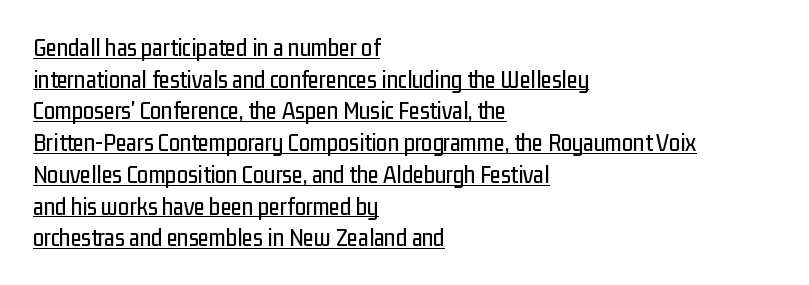
{"italic": "no", "underline": "yes", "align": "left", "line_spacing": "normal", "line_spacing_ratio": 1.27, "letter_spacing": "normal", "letter_spacing_em": 0.0, "glyph_px": 25}
